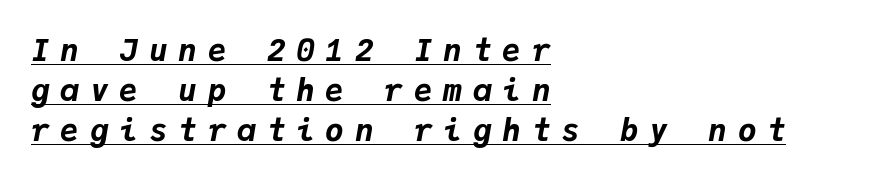
The image shows 31 px bold type, italic (leaning right), monospaced; set left-aligned, normal line spacing (1.29x), unusually wide letter spacing (+0.35 em), underlined; low stroke contrast and a medium x-height.
